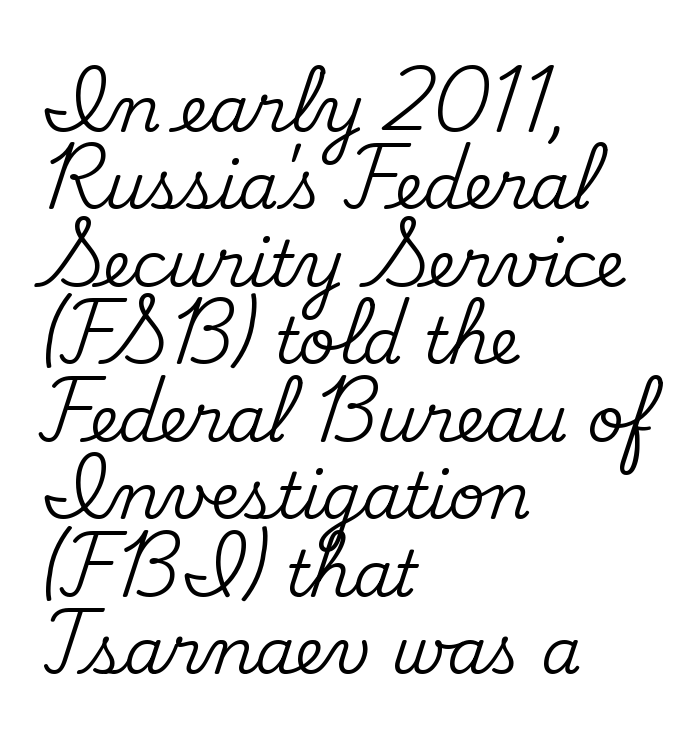
{"width": "normal", "stroke_contrast": "medium", "x_height": "small", "monospaced": "no", "underline": "no", "align": "left", "line_spacing_ratio": 1.21, "letter_spacing": "normal", "letter_spacing_em": 0.0, "glyph_px": 64}
